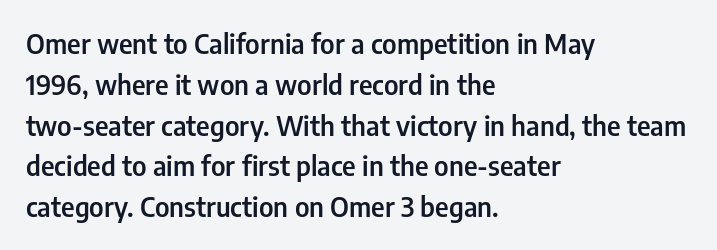
The image shows 27 px text type, upright; set left-aligned, normal line spacing (1.51x), normal letter spacing, not underlined.
